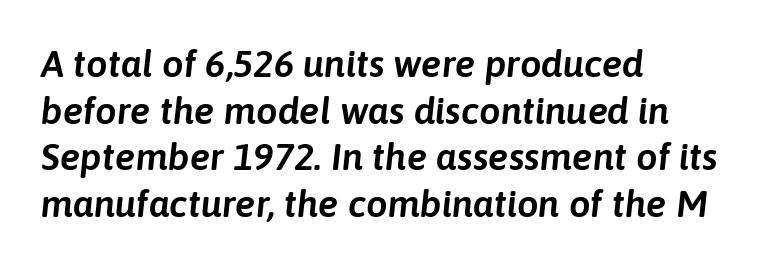
{"italic": "yes", "lean": "right", "slant_degrees": 6, "width": "normal", "stroke_contrast": "low", "x_height": "medium", "monospaced": "no", "underline": "no", "align": "left", "line_spacing_ratio": 1.23, "letter_spacing": "normal", "letter_spacing_em": 0.0, "glyph_px": 38}
